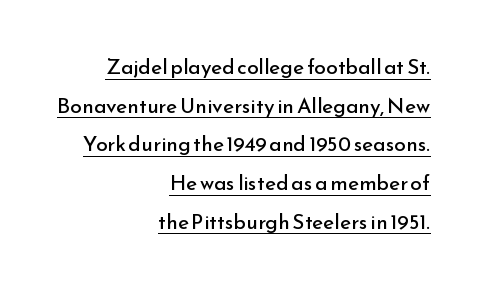
Q: Is the text bold? A: No.
Q: Is the text italic (slanted)? A: No, it is upright.
Q: Is the text underlined? A: Yes.
Q: How is the paragraph aligned? A: Right-aligned.
Q: Is the spacing between letters normal or unusually wide? A: Normal.
